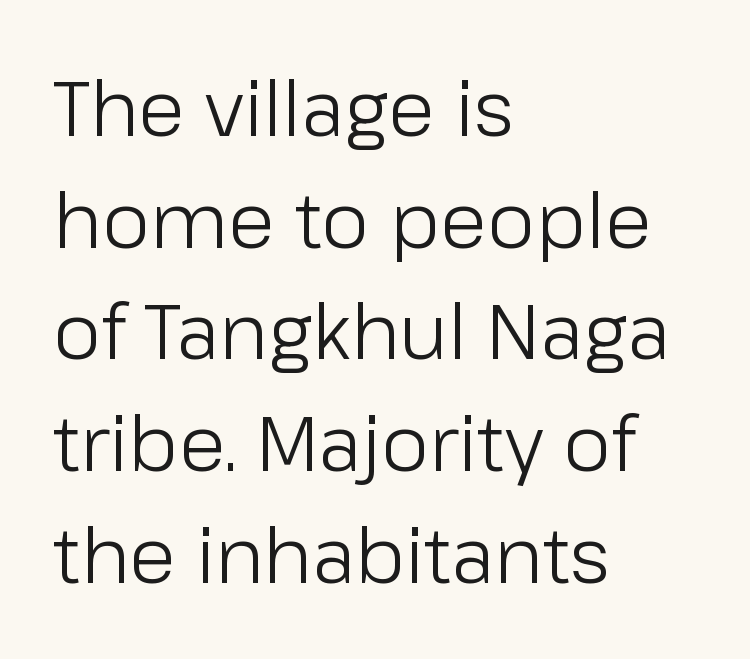
{"serif": "no", "italic": "no", "bold": "no", "weight": "light", "width": "normal", "stroke_contrast": "low", "x_height": "medium", "monospaced": "no", "underline": "no", "align": "left", "line_spacing": "normal", "line_spacing_ratio": 1.45, "letter_spacing": "normal", "letter_spacing_em": 0.0, "glyph_px": 77}
